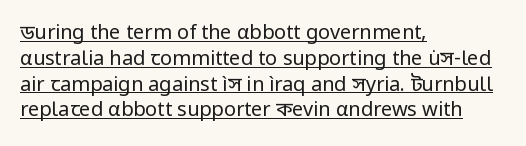
{"italic": "no", "bold": "no", "underline": "yes", "align": "left", "line_spacing": "normal", "line_spacing_ratio": 1.29, "letter_spacing": "normal", "letter_spacing_em": 0.0, "glyph_px": 20}
